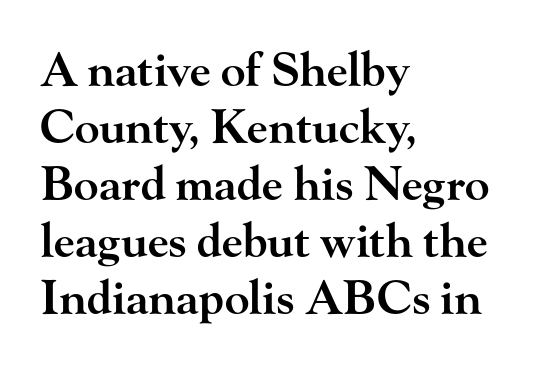
{"serif": "yes", "italic": "no", "bold": "semi", "weight": "semibold", "width": "wide", "stroke_contrast": "high", "x_height": "small", "monospaced": "no", "underline": "no", "align": "left", "line_spacing_ratio": 1.24, "letter_spacing": "normal", "letter_spacing_em": 0.0, "glyph_px": 46}
